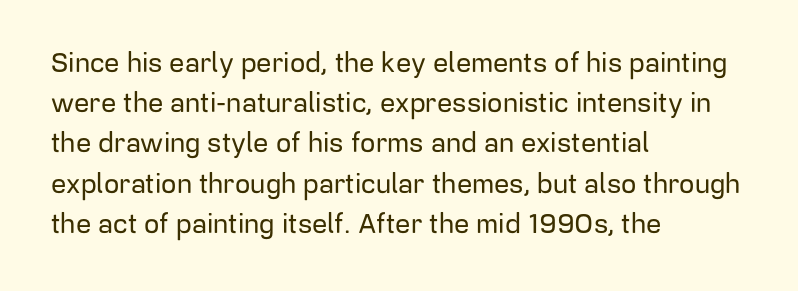
The image shows 27 px text type, upright; set left-aligned, normal line spacing (1.49x), normal letter spacing, not underlined.
